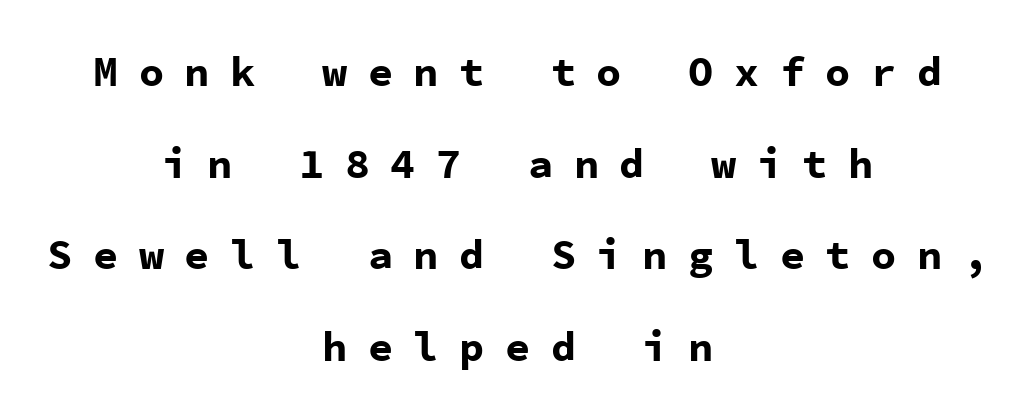
Between one letter and the next there's a generous, obvious gap. The font family rendered here belongs to the sans-serif group. Strokes here are thick enough to call this a true bold. Neither beginnings nor endings align; midpoints do. Do the letters lean? They stand straight. Spacing verdict: monospaced, one width for all characters.
